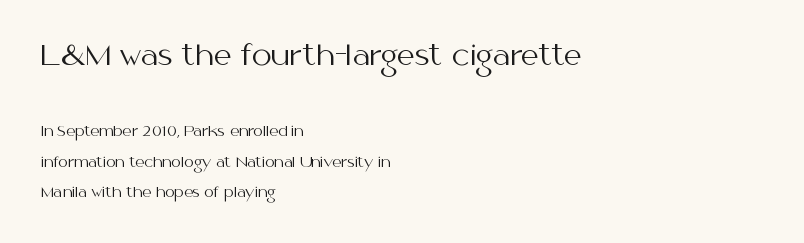
Decoration check: the copy has no underline. The letters stand straight up with perfectly vertical stems. Do the characters align in a grid? No, the font is proportional. Caption: standard tracking, unaltered. The upper block of text is set noticeably larger than the block beneath it.
